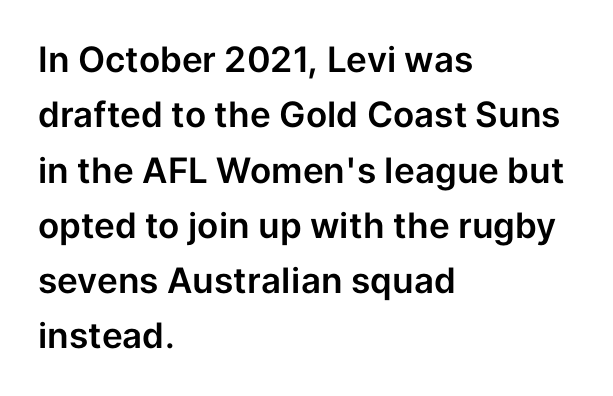
The image shows 35 px sans-serif type, upright; set left-aligned, normal line spacing (1.58x), normal letter spacing, not underlined; low stroke contrast and a medium x-height.
